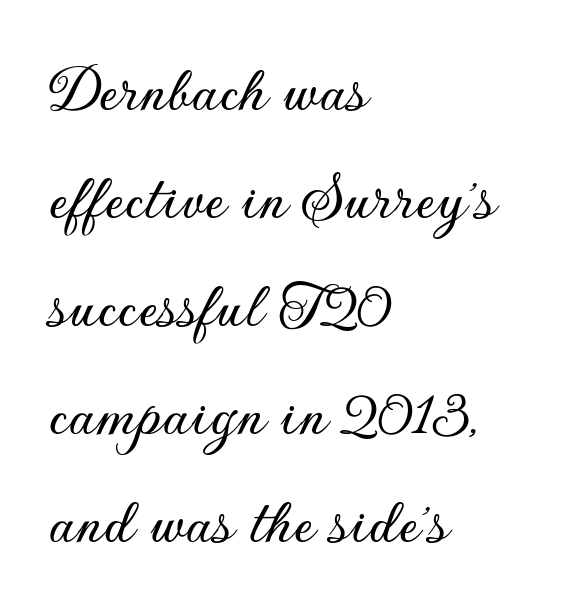
Q: Is the text italic (slanted)? A: Yes.
Q: Is the typeface a serif or a sans-serif typeface? A: Sans-serif.
Q: Is the text underlined? A: No.
Q: How is the paragraph aligned? A: Left-aligned.
Q: Is the spacing between letters normal or unusually wide? A: Normal.
Q: Is the spacing between lines tight, normal or loose? A: Normal.
Q: Width (condensed, normal, or wide)? A: Normal.
Q: Stroke contrast? A: Low.
Q: x-height? A: Small.
Q: Monospaced? A: No.
